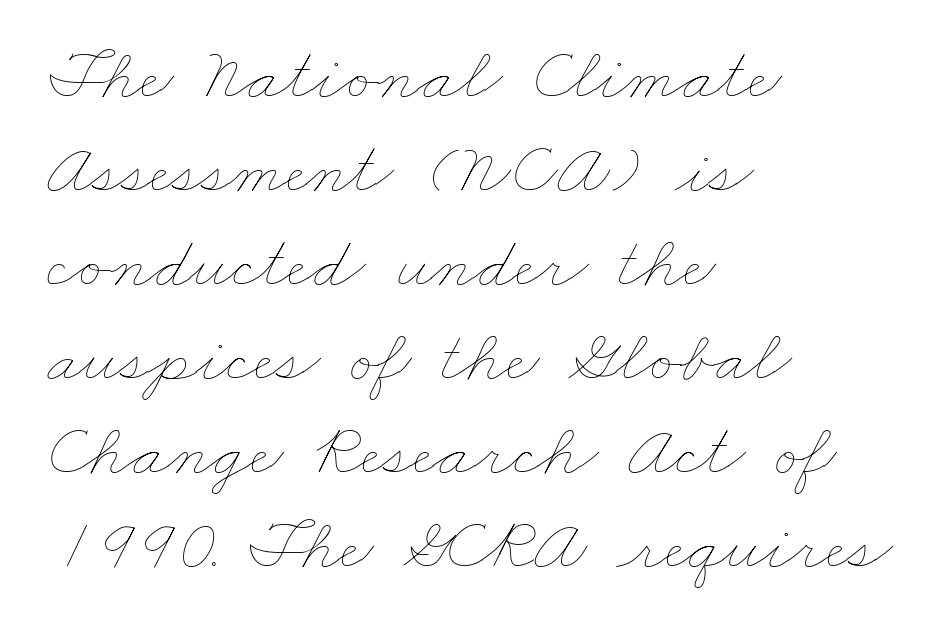
Weight: regular or lighter. The type is set solid horizontally, with unmodified tracking. The text block is weighted toward the left margin, trailing off unevenly rightward. Descenders hang freely into open space. The leading is moderate, giving the passage an even texture. Proportional: the letters do not fall into vertical columns.
